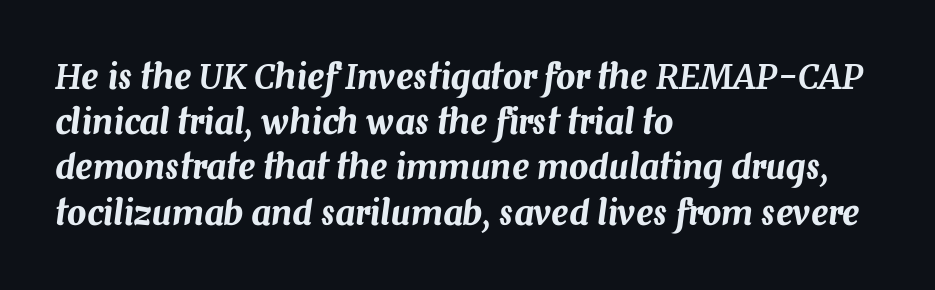
Slant detected: the letters are inclined. The paragraph shown leans on its left margin. Proportional: the letters do not fall into vertical columns. Between one letter and the next there's only the usual sliver of space.
